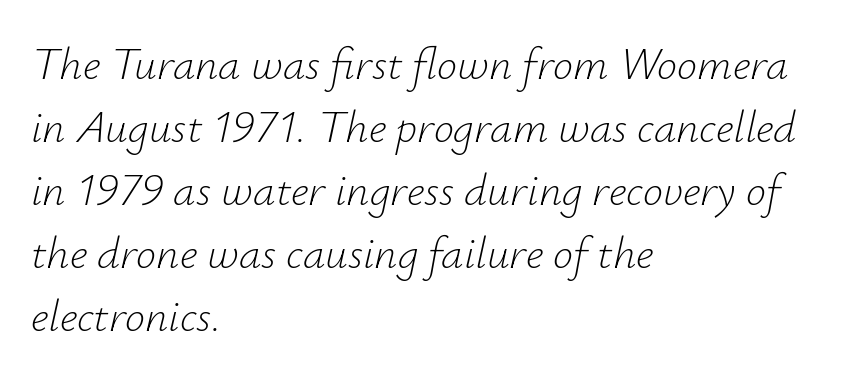
{"italic": "yes", "lean": "right", "slant_degrees": 12, "bold": "no", "weight": "light", "width": "normal", "stroke_contrast": "low", "x_height": "small", "monospaced": "no", "underline": "no", "align": "left", "line_spacing": "normal", "line_spacing_ratio": 1.4, "letter_spacing": "normal", "letter_spacing_em": 0.0, "glyph_px": 45}
